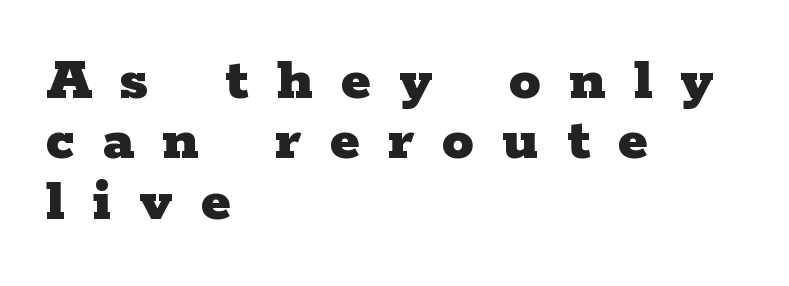
{"serif": "yes", "italic": "no", "bold": "yes", "weight": "heavy", "width": "wide", "stroke_contrast": "low", "x_height": "medium", "monospaced": "no", "underline": "no", "align": "left", "line_spacing": "tight", "line_spacing_ratio": 0.96, "letter_spacing": "wide", "letter_spacing_em": 0.45, "glyph_px": 63}
